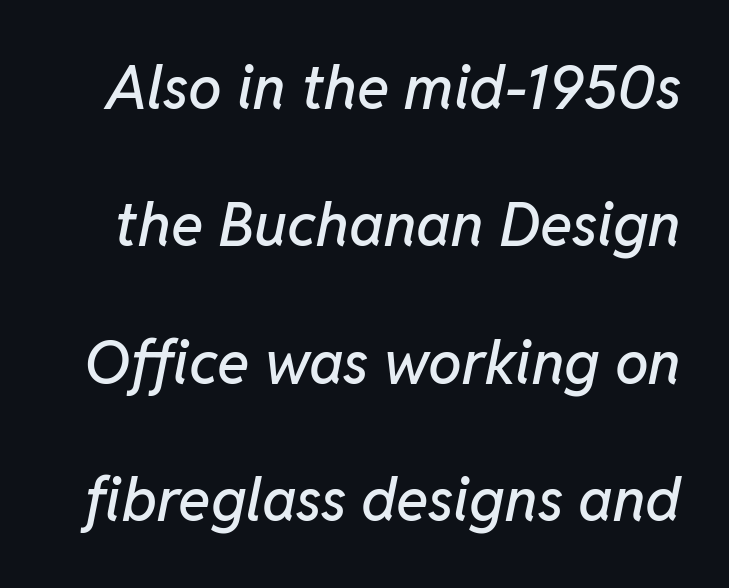
Q: Is the text italic (slanted)? A: Yes, it leans right by about 11 degrees.
Q: Is the text underlined? A: No.
Q: Is the spacing between letters normal or unusually wide? A: Normal.
Q: Is the spacing between lines tight, normal or loose? A: Loose.
Q: Width (condensed, normal, or wide)? A: Normal.
Q: Stroke contrast? A: Low.
Q: x-height? A: Medium.
Q: Monospaced? A: No.
